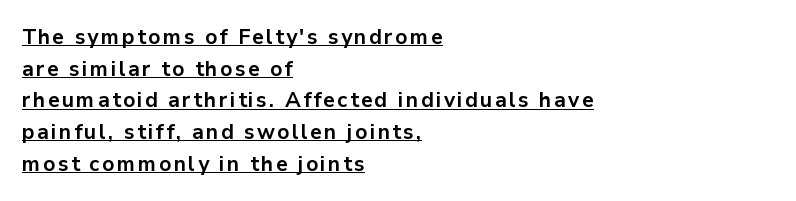
A continuous stroke trails under the words, as in a hyperlink. Strokes here are thick enough to call this a true bold. Layout note: lines flush left. Ascenders rise straight up at ninety degrees. This sample keeps an unexceptional amount of space between lines.
